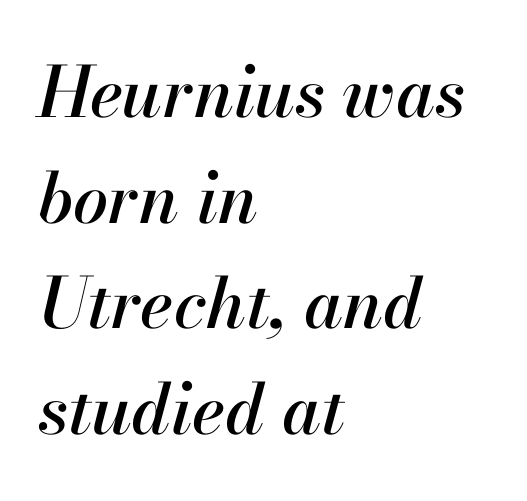
Q: Is the text italic (slanted)? A: Yes, it leans right by about 13 degrees.
Q: Is the text underlined? A: No.
Q: How is the paragraph aligned? A: Left-aligned.
Q: Is the spacing between letters normal or unusually wide? A: Normal.
Q: Is the spacing between lines tight, normal or loose? A: Normal.
Q: Width (condensed, normal, or wide)? A: Normal.
Q: Stroke contrast? A: High.
Q: x-height? A: Small.
Q: Monospaced? A: No.
